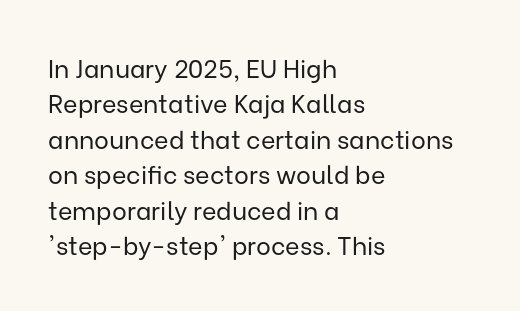
{"italic": "no", "bold": "no", "underline": "no", "align": "left", "line_spacing": "normal", "line_spacing_ratio": 1.42, "letter_spacing": "normal", "letter_spacing_em": 0.0, "glyph_px": 25}
